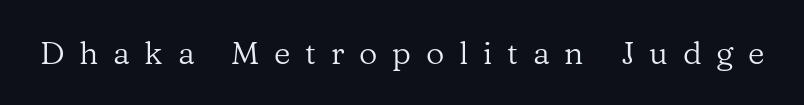
The type sits square on the baseline with zero lean. Here the designer chose a conventional face with non-uniform glyph widths. To sum up the face: it has serifs. Clear beneath every line of the passage. Honestly, the letter spacing is so wide it's the main thing you notice. The letters look calm and open, with moderate or lighter stems.
